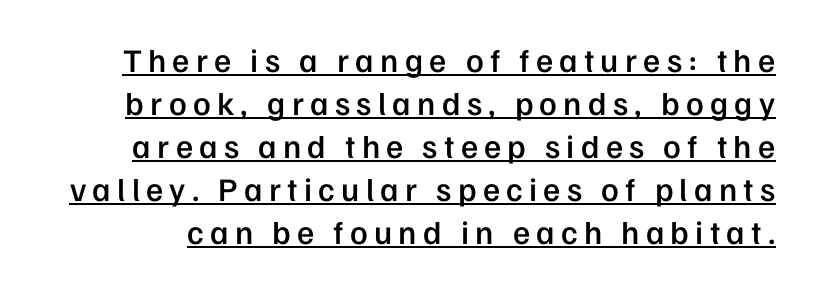
The image shows 33 px semibold sans-serif type, upright; set normal line spacing (1.3x), underlined; low stroke contrast and a medium x-height.
